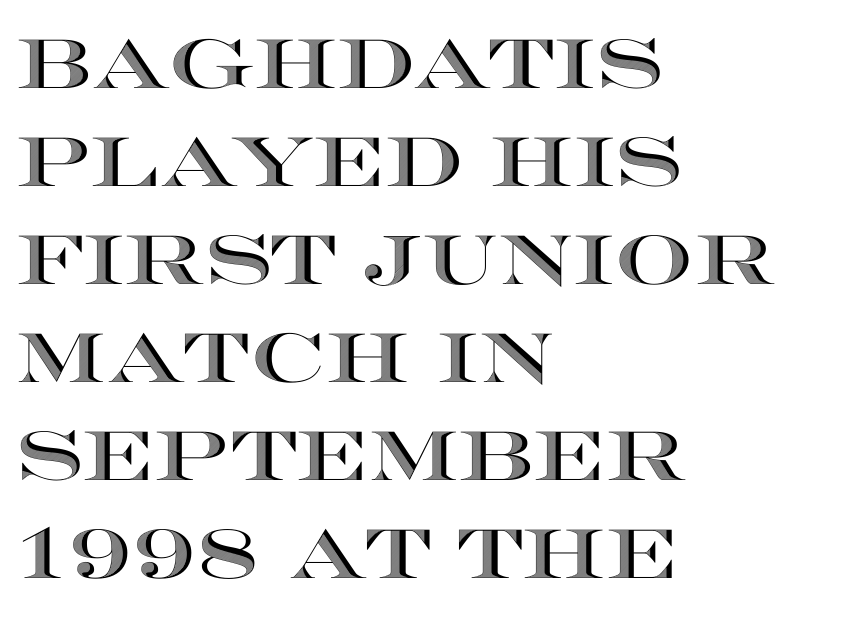
Q: Is the text italic (slanted)? A: No, it is upright.
Q: Is the text underlined? A: No.
Q: How is the paragraph aligned? A: Left-aligned.
Q: Is the spacing between letters normal or unusually wide? A: Normal.
Q: Is the spacing between lines tight, normal or loose? A: Normal.
Q: Width (condensed, normal, or wide)? A: Wide.
Q: x-height? A: Large.
Q: Monospaced? A: No.
